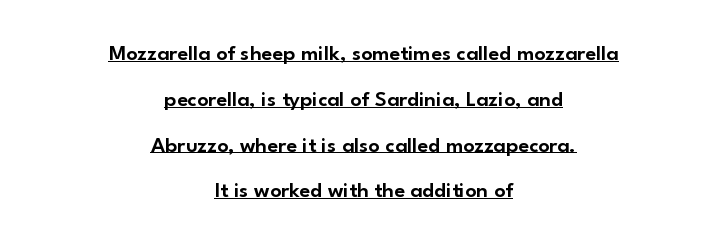
{"italic": "no", "underline": "yes", "align": "center", "line_spacing": "loose", "line_spacing_ratio": 2.08, "letter_spacing": "normal", "letter_spacing_em": 0.0, "glyph_px": 22}
